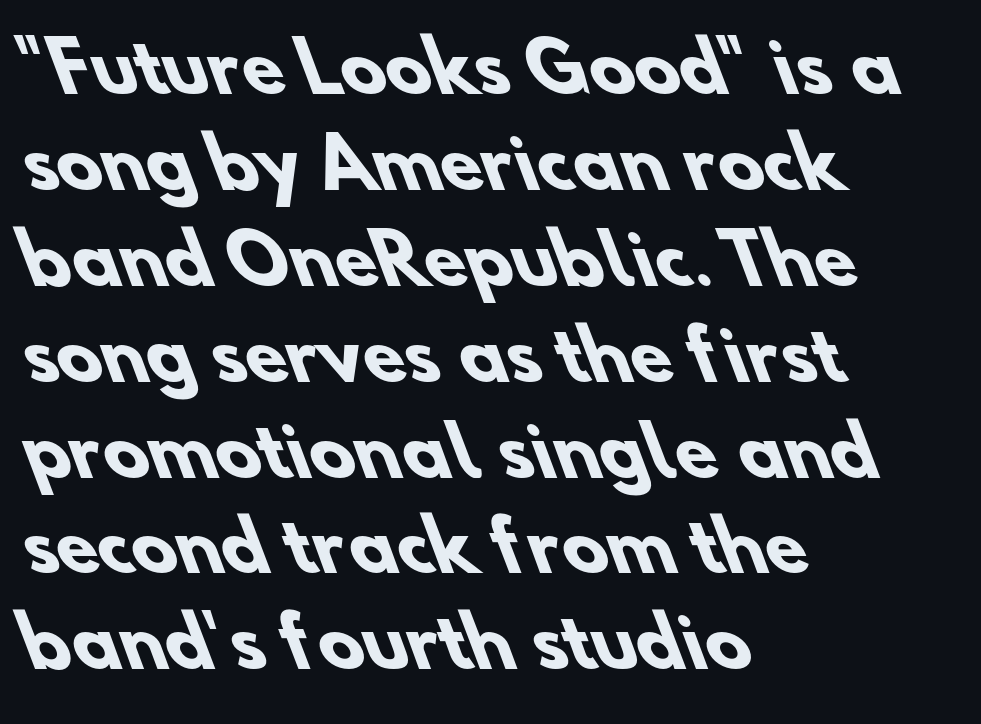
Compared with a centered layout, this one pins lines to the left instead. Letters rest on an invisible, unmarked baseline. The rendering uses a moderate line-height, typical for paragraphs. The type family on display is of the sans-serif kind.
